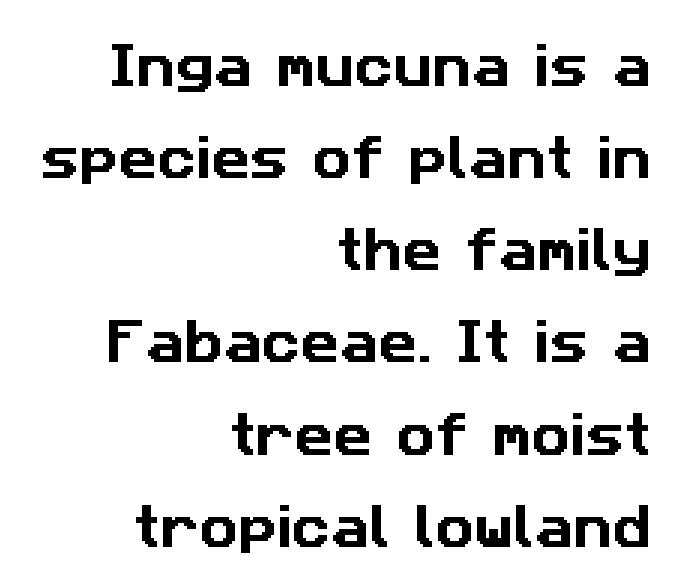
The image shows 48 px sans-serif type; set right-aligned, loose line spacing (1.92x), normal letter spacing, not underlined; low stroke contrast and a medium x-height.
